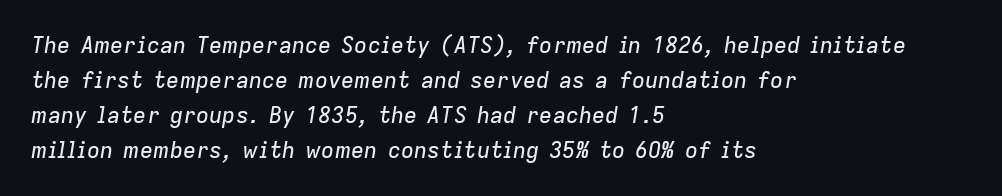
Q: Is the text italic (slanted)? A: Yes, it leans right by about 9 degrees.
Q: Is the text underlined? A: No.
Q: How is the paragraph aligned? A: Left-aligned.
Q: Is the spacing between letters normal or unusually wide? A: Normal.
Q: Is the spacing between lines tight, normal or loose? A: Normal.
